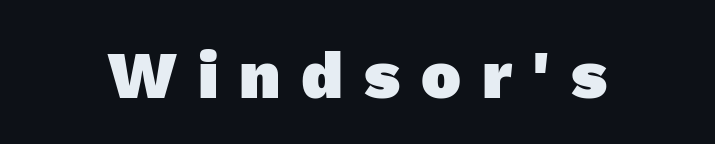
{"serif": "no", "bold": "yes", "weight": "heavy", "width": "normal", "x_height": "medium", "monospaced": "no", "underline": "no", "align": "center", "letter_spacing": "wide", "letter_spacing_em": 0.31, "glyph_px": 67}
